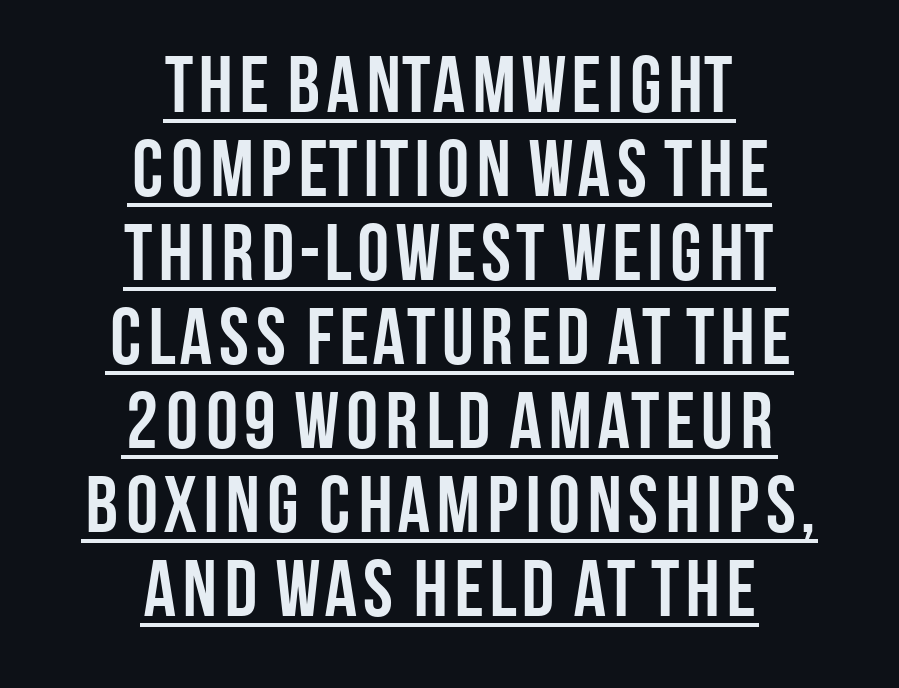
The image shows 80 px semibold, condensed sans-serif type, upright; set centered, tight line spacing (1.05x), normal letter spacing, underlined; low stroke contrast and a large x-height.
